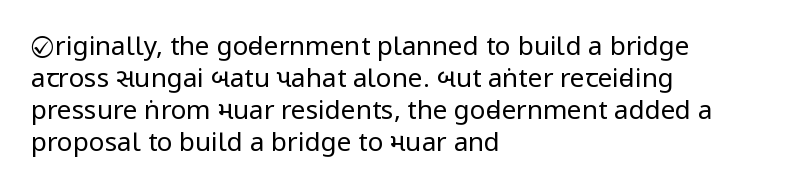
The passage shown is not underscored anywhere. Words appear dense and cohesive because spacing is normal. Alignment: flush left. Unlike italic type, these characters show no tilt at all.
